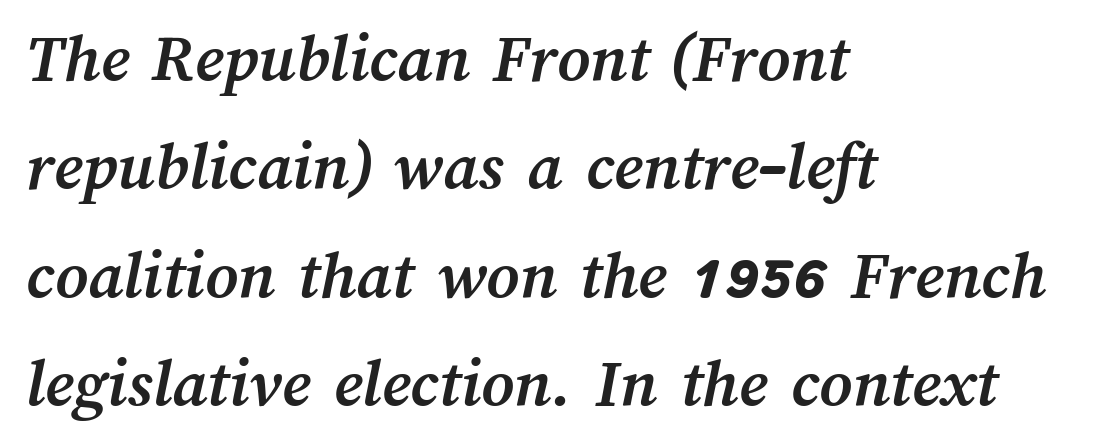
Q: Is the text bold? A: Yes.
Q: Is the text underlined? A: No.
Q: How is the paragraph aligned? A: Left-aligned.
Q: Is the spacing between letters normal or unusually wide? A: Normal.
Q: Is the spacing between lines tight, normal or loose? A: Normal.
Q: Width (condensed, normal, or wide)? A: Normal.
Q: Stroke contrast? A: Medium.
Q: x-height? A: Medium.
Q: Monospaced? A: No.
